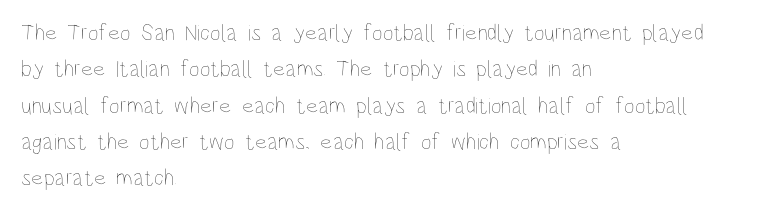
{"italic": "no", "bold": "no", "underline": "no", "align": "left", "line_spacing": "normal", "line_spacing_ratio": 1.58, "letter_spacing": "normal", "letter_spacing_em": 0.0, "glyph_px": 23}
